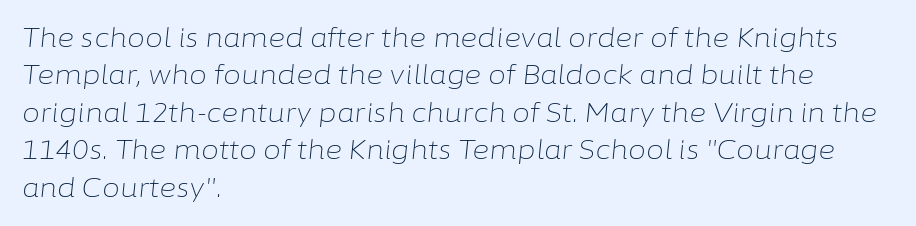
The image shows 26 px text type, italic (leaning right); set left-aligned, normal line spacing (1.44x), normal letter spacing, not underlined.
